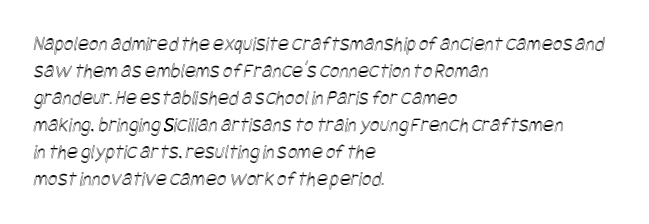
Q: Is the text underlined? A: No.
Q: How is the paragraph aligned? A: Left-aligned.
Q: Is the spacing between letters normal or unusually wide? A: Normal.
Q: Is the spacing between lines tight, normal or loose? A: Normal.
